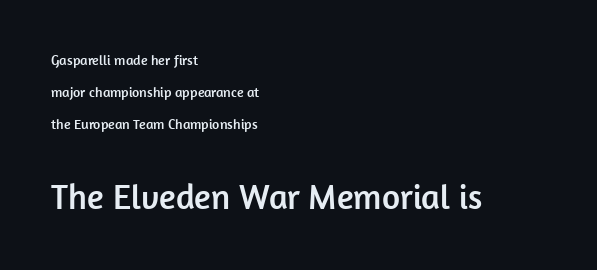
Q: Is the text italic (slanted)? A: No, it is upright.
Q: Is the typeface a serif or a sans-serif typeface? A: Sans-serif.
Q: Is the text underlined? A: No.
Q: How is the paragraph aligned? A: Left-aligned.
Q: Is the spacing between letters normal or unusually wide? A: Normal.
Q: Is the spacing between lines tight, normal or loose? A: Loose.
Q: Which block of text is set in a larger size, the first (top) or the second (bottom)? A: The second (bottom) one.
Q: Width (condensed, normal, or wide)? A: Normal.
Q: Stroke contrast? A: Low.
Q: x-height? A: Medium.
Q: Monospaced? A: No.
